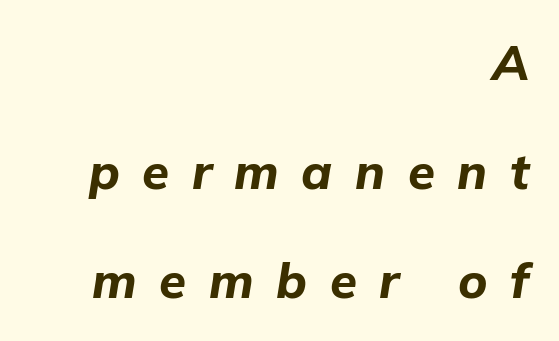
The image shows 49 px bold type, italic (leaning right); set right-aligned, loose line spacing (2.22x), unusually wide letter spacing (+0.46 em), not underlined; low stroke contrast and a medium x-height.
